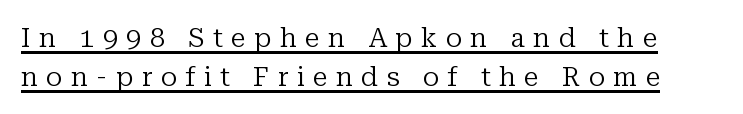
{"italic": "no", "bold": "no", "underline": "yes", "line_spacing": "normal", "line_spacing_ratio": 1.43, "letter_spacing": "wide", "letter_spacing_em": 0.31, "glyph_px": 27}
